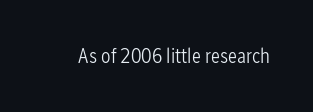
The passage shown is not underscored anywhere. The font's upright variant was chosen for this text. Stems here are at most as thick as an everyday book face. Observe the ordinary spacing: letters are neighbours, not strangers.
